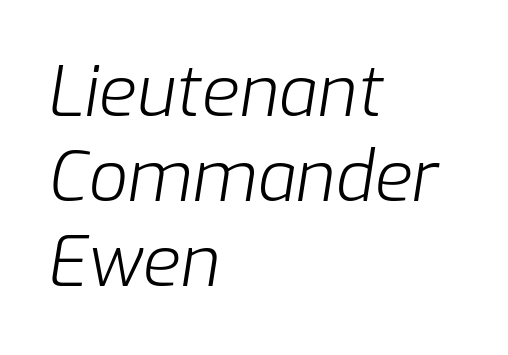
The image shows 69 px light type, italic (leaning right); set left-aligned, line spacing 1.23x, normal letter spacing, not underlined; low stroke contrast and a medium x-height.
